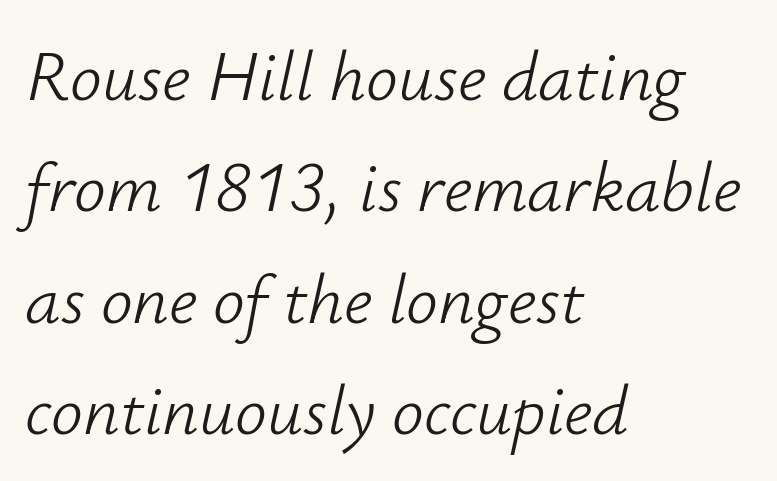
The image shows 71 px light type, italic (leaning right); set left-aligned, normal line spacing (1.57x), normal letter spacing, not underlined; low stroke contrast and a small x-height.
